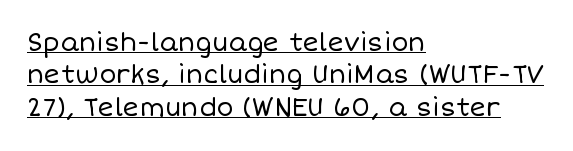
Q: Is the text bold? A: No.
Q: Is the text italic (slanted)? A: No, it is upright.
Q: Is the text underlined? A: Yes.
Q: How is the paragraph aligned? A: Left-aligned.
Q: Is the spacing between letters normal or unusually wide? A: Normal.
Q: Is the spacing between lines tight, normal or loose? A: Normal.
